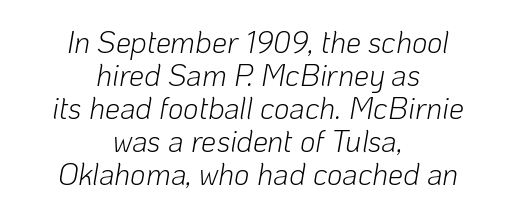
{"italic": "yes", "lean": "right", "slant_degrees": 10, "bold": "no", "weight": "light", "width": "normal", "stroke_contrast": "low", "x_height": "medium", "monospaced": "no", "underline": "no", "align": "center", "line_spacing": "tight", "line_spacing_ratio": 1.1, "letter_spacing": "normal", "letter_spacing_em": 0.0, "glyph_px": 30}
